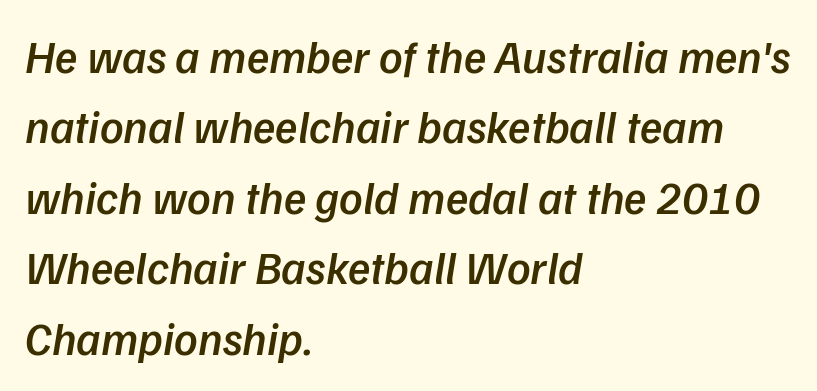
The image shows 46 px semibold type, italic (leaning right); set left-aligned, normal line spacing (1.53x), normal letter spacing, not underlined; low stroke contrast and a medium x-height.
